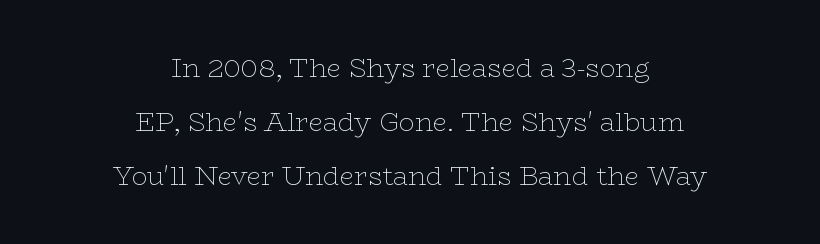
Q: Is the text bold? A: No.
Q: Is the text italic (slanted)? A: No, it is upright.
Q: Is the text underlined? A: No.
Q: How is the paragraph aligned? A: Centered.
Q: Is the spacing between letters normal or unusually wide? A: Normal.
Q: Is the spacing between lines tight, normal or loose? A: Loose.
